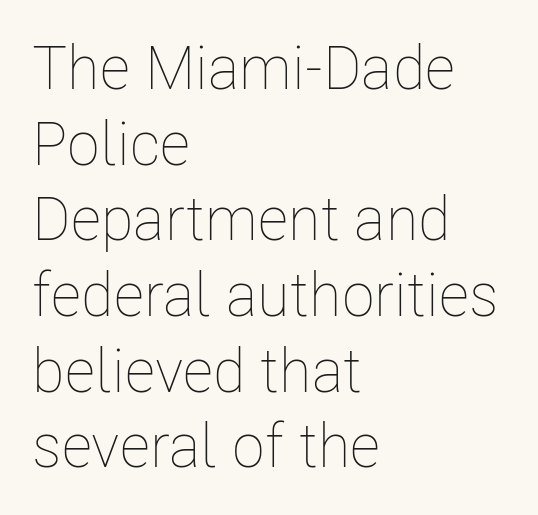
It's the straight-up-and-down kind of type. Looks like regular typesetting: each glyph gets only the width it needs. The passage shown is not underscored anywhere. Horizontal alignment here is leftward, the default for most running prose. What stands out about the letter spacing? Nothing — it is the standard amount.
